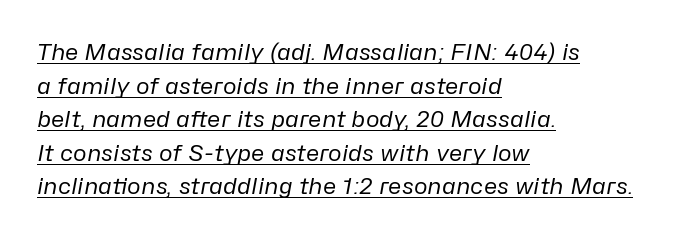
The horizontal fit of the characters is conventional and even. The typesetter has applied underlining to the passage shown. The typeface has the unassuming heft of standard copy or less. Every character sits at an angle, as italics do. This sample is left-justified, so line endings fall wherever the words run out. Reading down the column, the eye jumps a familiar distance to each next line.
